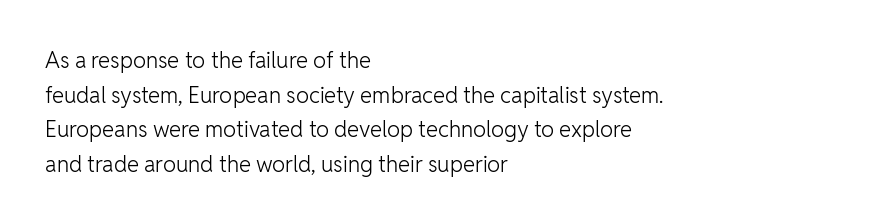
{"italic": "no", "bold": "no", "underline": "no", "align": "left", "line_spacing": "normal", "line_spacing_ratio": 1.57, "letter_spacing": "normal", "letter_spacing_em": 0.0, "glyph_px": 22}
